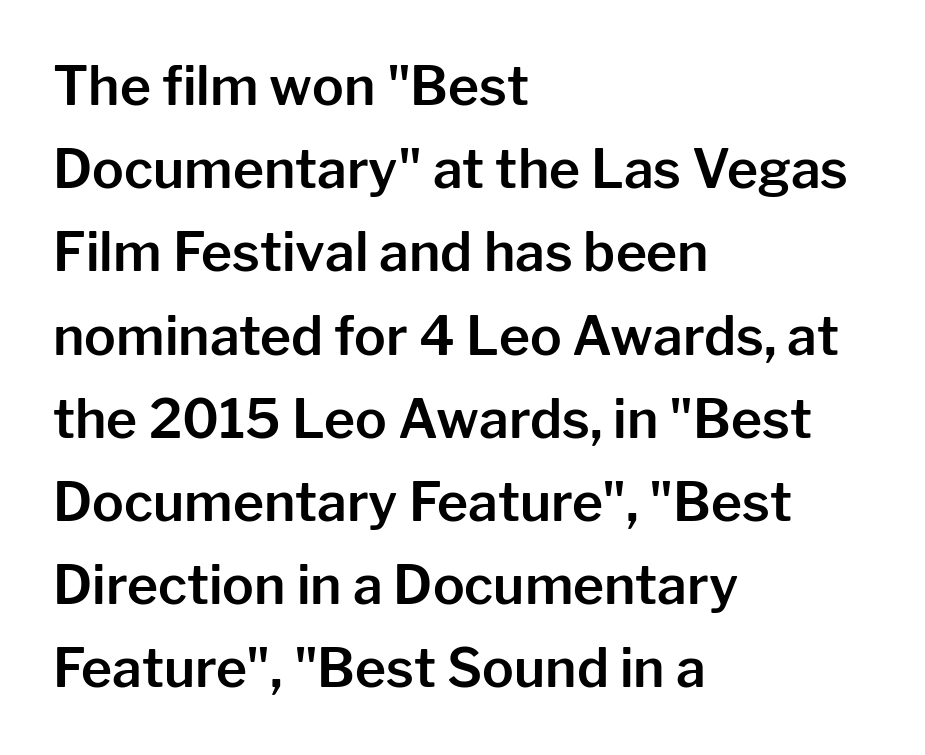
The image shows 53 px sans-serif type, upright; set left-aligned, normal line spacing (1.57x), normal letter spacing, not underlined; low stroke contrast and a medium x-height.
